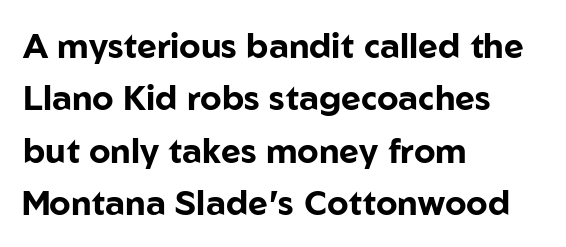
Observe the ordinary spacing: letters are neighbours, not strangers. Here the designer chose a conventional face with non-uniform glyph widths. Honestly, the row spacing looks completely unremarkable. Chunky letters — that's bold for sure. Upright lettering throughout.
